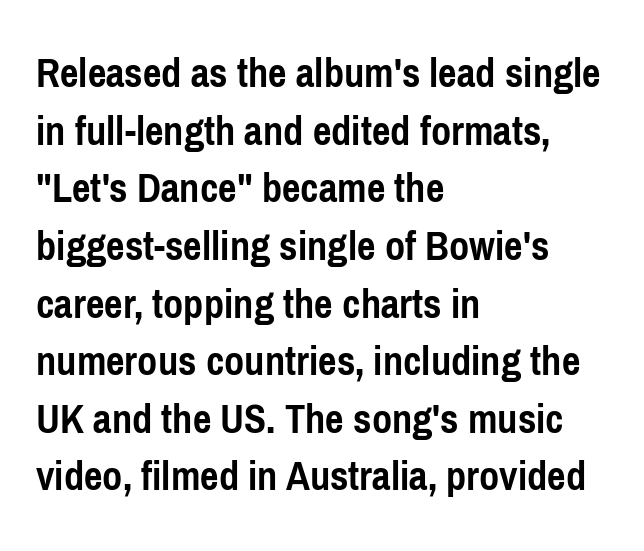
The image shows 44 px semibold, condensed sans-serif type, upright; set left-aligned, normal line spacing (1.31x), normal letter spacing, not underlined; low stroke contrast and a medium x-height.
